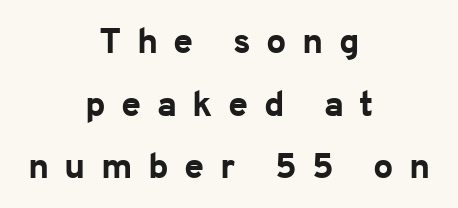
The image shows 36 px bold sans-serif type, upright; set centered, line spacing 1.74x, unusually wide letter spacing (+0.43 em), not underlined; low stroke contrast and a medium x-height.
